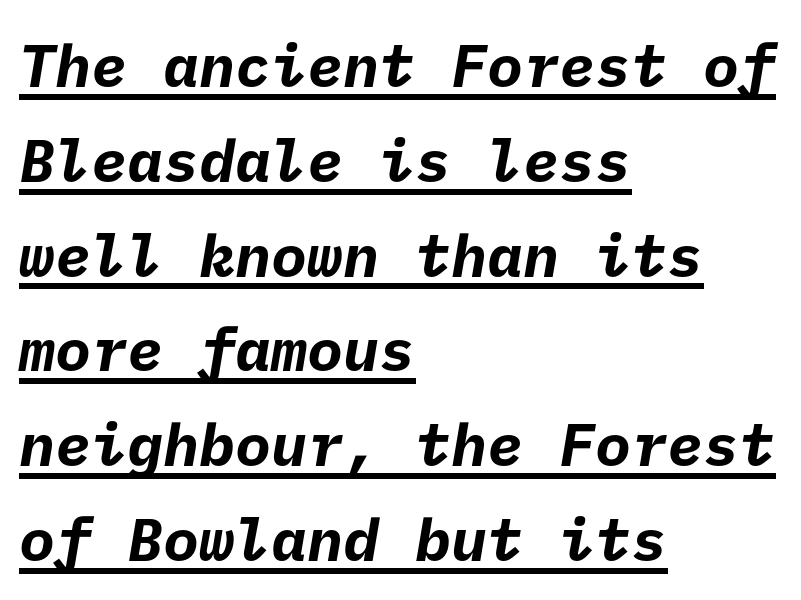
{"serif": "no", "bold": "yes", "weight": "bold", "width": "normal", "stroke_contrast": "low", "x_height": "medium", "underline": "yes", "align": "left", "line_spacing": "normal", "line_spacing_ratio": 1.58, "letter_spacing": "normal", "letter_spacing_em": 0.0, "glyph_px": 60}
